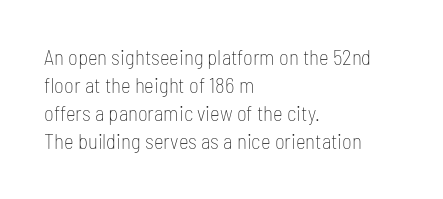
Visually the block forms a straight wall on the left and a jagged coastline on the right. Style check: upright. Bold? No — there's no thickening of the strokes. Notice how descenders clear the ascenders below comfortably — that's standard leading. Each word holds together tightly as a unit, with standard inter-letter gaps.
